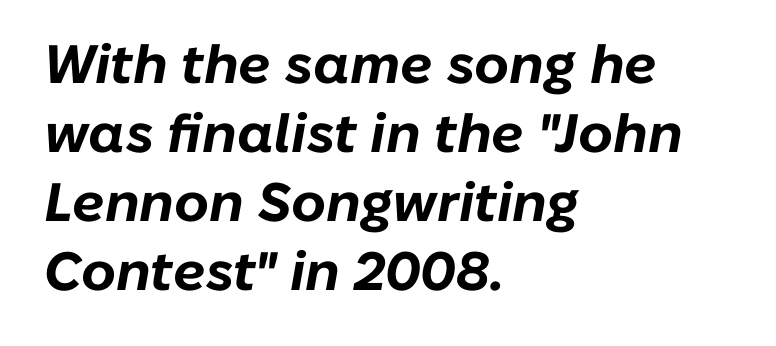
Q: Is the text bold? A: Yes.
Q: Is the text italic (slanted)? A: Yes, it leans right by about 10 degrees.
Q: Is the text underlined? A: No.
Q: How is the paragraph aligned? A: Left-aligned.
Q: Is the spacing between letters normal or unusually wide? A: Normal.
Q: Is the spacing between lines tight, normal or loose? A: Normal.
Q: Width (condensed, normal, or wide)? A: Normal.
Q: Stroke contrast? A: Low.
Q: x-height? A: Medium.
Q: Monospaced? A: No.
